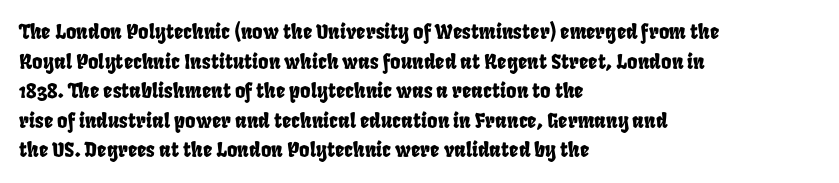
The rendering uses a moderate line-height, typical for paragraphs. The strip under each line holds only bare page. Does the copy run flush right? No — it runs flush left. Tracking here is standard; glyphs follow each other at the usual distance.
